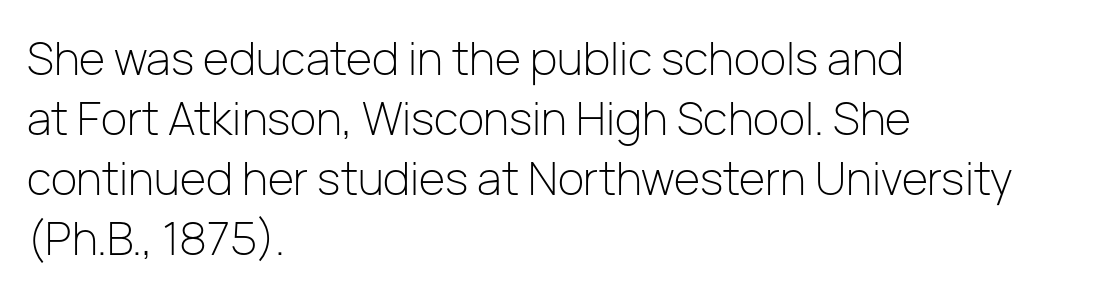
{"serif": "no", "italic": "no", "bold": "no", "weight": "light", "width": "normal", "stroke_contrast": "low", "x_height": "medium", "monospaced": "no", "underline": "no", "align": "left", "line_spacing": "normal", "line_spacing_ratio": 1.33, "letter_spacing": "normal", "letter_spacing_em": 0.0, "glyph_px": 45}
